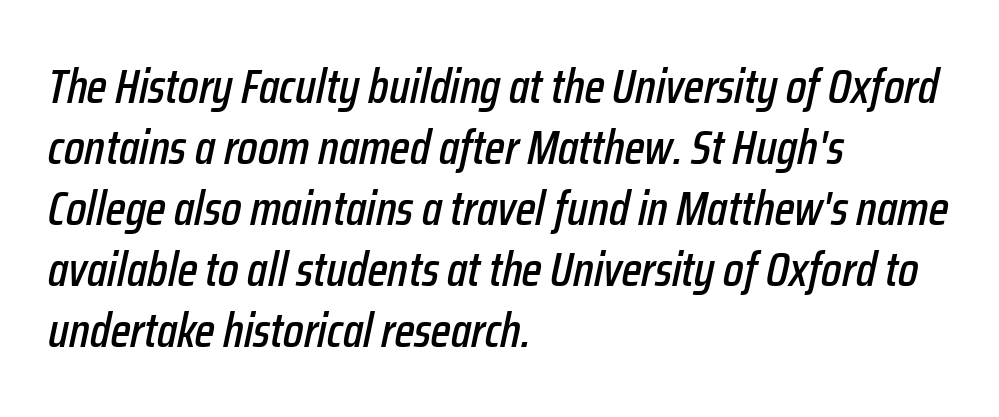
{"italic": "yes", "lean": "right", "slant_degrees": 12, "width": "condensed", "stroke_contrast": "low", "x_height": "medium", "monospaced": "no", "underline": "no", "align": "left", "line_spacing": "normal", "line_spacing_ratio": 1.27, "letter_spacing": "normal", "letter_spacing_em": 0.0, "glyph_px": 48}
